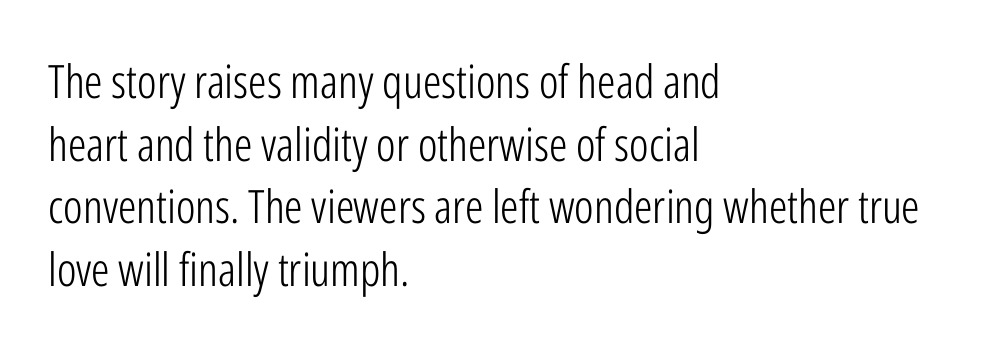
{"serif": "no", "italic": "no", "bold": "no", "weight": "light", "width": "condensed", "stroke_contrast": "low", "x_height": "medium", "monospaced": "no", "underline": "no", "align": "left", "line_spacing": "normal", "line_spacing_ratio": 1.36, "letter_spacing": "normal", "letter_spacing_em": 0.0, "glyph_px": 46}
